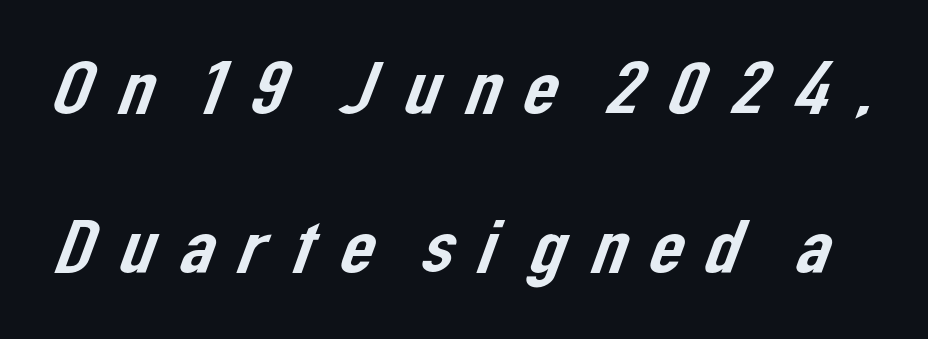
Q: Is the typeface a serif or a sans-serif typeface? A: Sans-serif.
Q: Is the text underlined? A: No.
Q: Is the spacing between lines tight, normal or loose? A: Loose.
Q: Width (condensed, normal, or wide)? A: Normal.
Q: Stroke contrast? A: Low.
Q: x-height? A: Medium.
Q: Monospaced? A: No.
